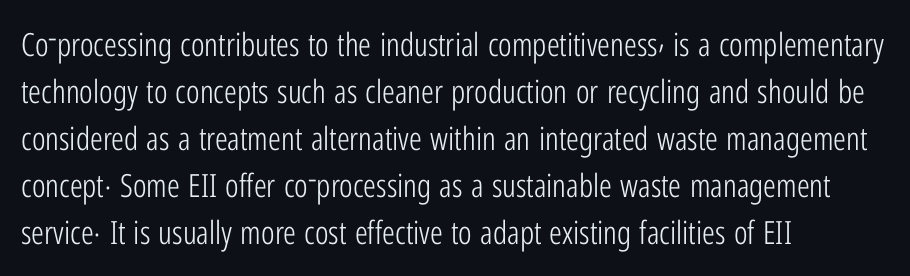
{"serif": "no", "italic": "no", "bold": "no", "weight": "light", "width": "condensed", "stroke_contrast": "low", "x_height": "medium", "monospaced": "no", "underline": "no", "align": "left", "line_spacing": "normal", "line_spacing_ratio": 1.47, "letter_spacing": "normal", "letter_spacing_em": 0.0, "glyph_px": 32}
